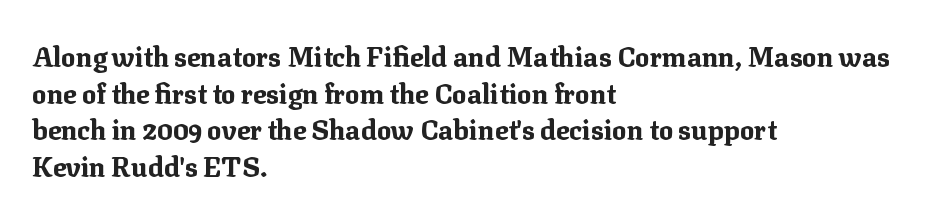
Q: Is the text bold? A: Yes.
Q: Is the text italic (slanted)? A: No, it is upright.
Q: Is the text underlined? A: No.
Q: How is the paragraph aligned? A: Left-aligned.
Q: Is the spacing between letters normal or unusually wide? A: Normal.
Q: Is the spacing between lines tight, normal or loose? A: Normal.
